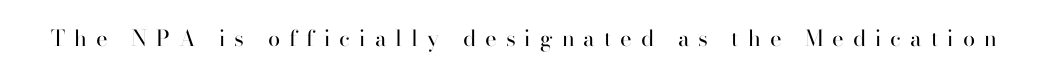
Q: Is the text bold? A: No.
Q: Is the text italic (slanted)? A: No, it is upright.
Q: Is the text underlined? A: No.
Q: Is the spacing between letters normal or unusually wide? A: Unusually wide.
